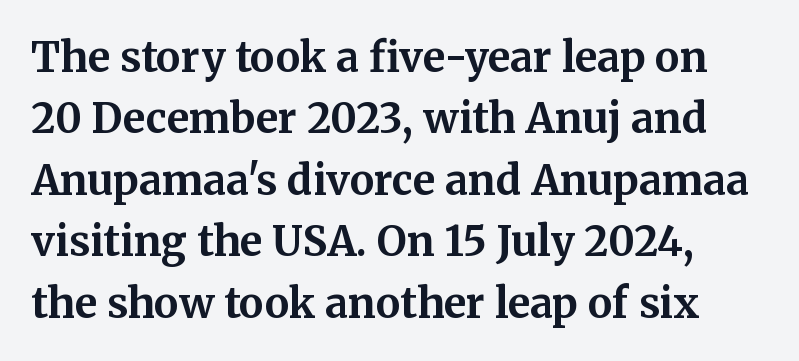
{"serif": "yes", "italic": "no", "bold": "yes", "weight": "bold", "width": "normal", "stroke_contrast": "medium", "x_height": "medium", "monospaced": "no", "underline": "no", "align": "left", "line_spacing": "normal", "line_spacing_ratio": 1.5, "letter_spacing": "normal", "letter_spacing_em": 0.0, "glyph_px": 41}
